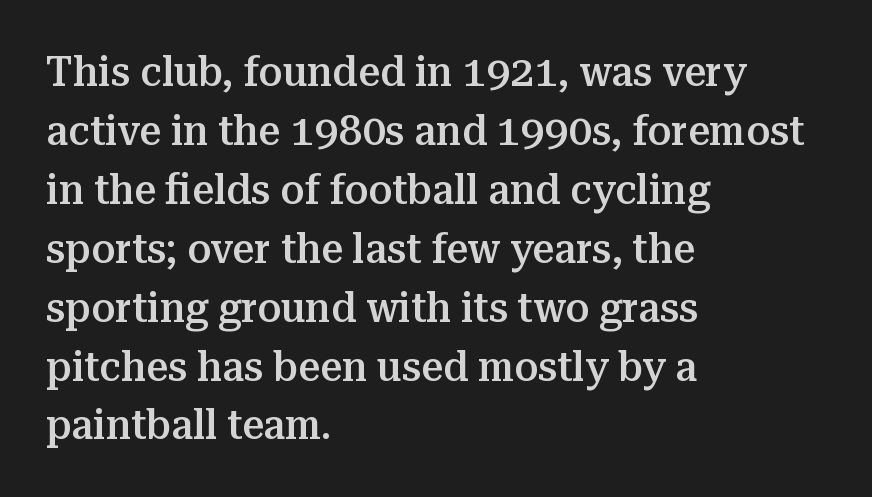
Q: Is the text bold? A: Semi-bold.
Q: Is the text italic (slanted)? A: No, it is upright.
Q: Is the typeface a serif or a sans-serif typeface? A: Serif.
Q: Is the text underlined? A: No.
Q: How is the paragraph aligned? A: Left-aligned.
Q: Is the spacing between letters normal or unusually wide? A: Normal.
Q: Is the spacing between lines tight, normal or loose? A: Normal.
Q: Width (condensed, normal, or wide)? A: Normal.
Q: Stroke contrast? A: Medium.
Q: x-height? A: Medium.
Q: Monospaced? A: No.
